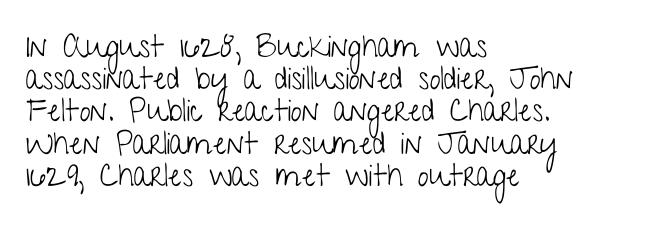
{"serif": "no", "italic": "no", "bold": "no", "weight": "light", "width": "condensed", "stroke_contrast": "low", "x_height": "medium", "monospaced": "no", "underline": "no", "align": "left", "line_spacing": "tight", "line_spacing_ratio": 1.04, "letter_spacing": "normal", "letter_spacing_em": 0.0, "glyph_px": 31}
